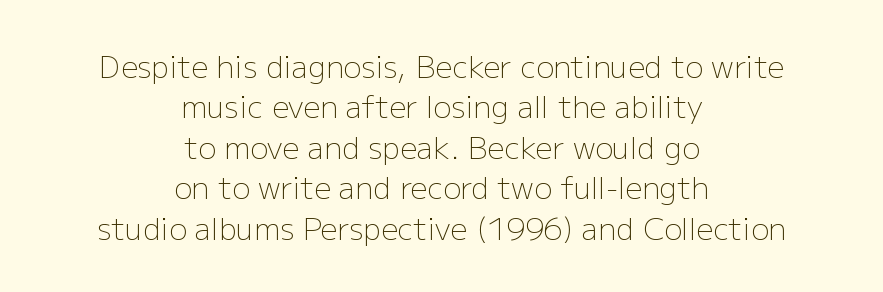
{"serif": "no", "italic": "no", "bold": "no", "weight": "light", "width": "normal", "stroke_contrast": "low", "x_height": "medium", "monospaced": "no", "underline": "no", "align": "center", "line_spacing": "normal", "line_spacing_ratio": 1.35, "letter_spacing": "normal", "letter_spacing_em": 0.0, "glyph_px": 30}
